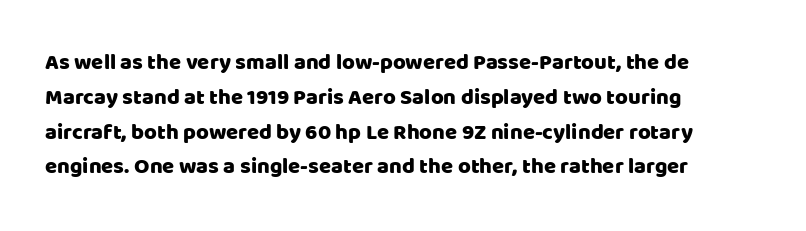
Q: Is the text italic (slanted)? A: No, it is upright.
Q: Is the text underlined? A: No.
Q: How is the paragraph aligned? A: Left-aligned.
Q: Is the spacing between letters normal or unusually wide? A: Normal.
Q: Is the spacing between lines tight, normal or loose? A: Normal.
